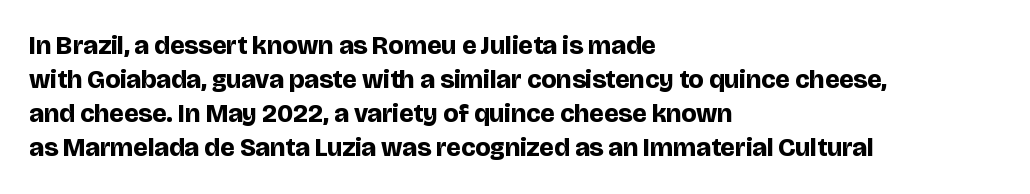
Typeset ragged right — the left edge is the straight one. Words float on clear page, feet unadorned. Vertically, the passage feels balanced, rows spaced as you'd expect. This sample uses plain, unmodified letter spacing. Summary of weight: heavy, a full bold. Characters remain perfectly vertical along every line.
